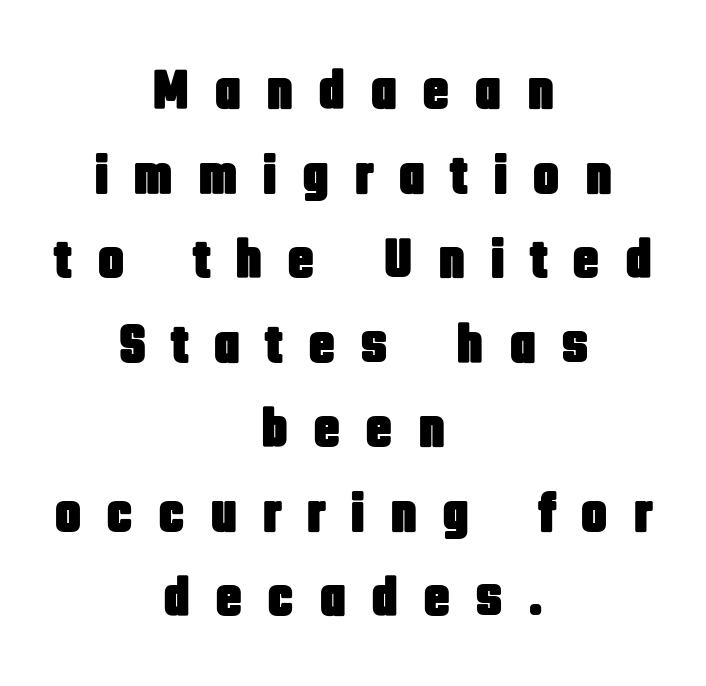
{"serif": "no", "italic": "no", "width": "condensed", "stroke_contrast": "low", "x_height": "large", "monospaced": "no", "underline": "no", "align": "center", "line_spacing": "normal", "line_spacing_ratio": 1.51, "letter_spacing": "wide", "letter_spacing_em": 0.44, "glyph_px": 56}
